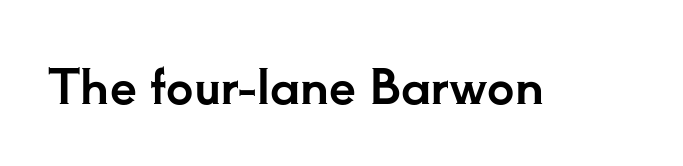
{"serif": "yes", "italic": "no", "width": "normal", "stroke_contrast": "low", "x_height": "small", "monospaced": "no", "underline": "no", "letter_spacing": "normal", "letter_spacing_em": 0.0, "glyph_px": 48}
